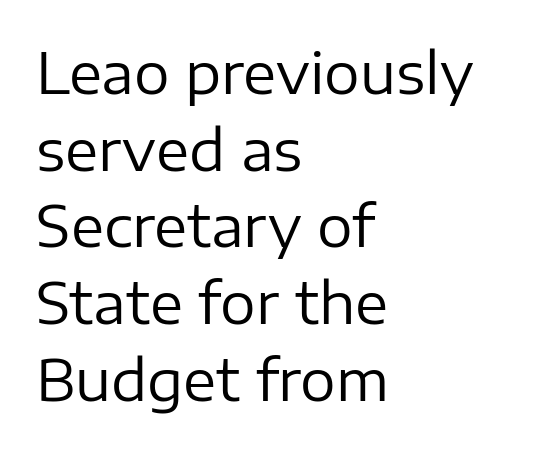
{"serif": "no", "italic": "no", "bold": "no", "weight": "regular", "width": "normal", "stroke_contrast": "low", "x_height": "medium", "monospaced": "no", "underline": "no", "align": "left", "line_spacing": "normal", "line_spacing_ratio": 1.37, "letter_spacing": "normal", "letter_spacing_em": 0.0, "glyph_px": 56}
